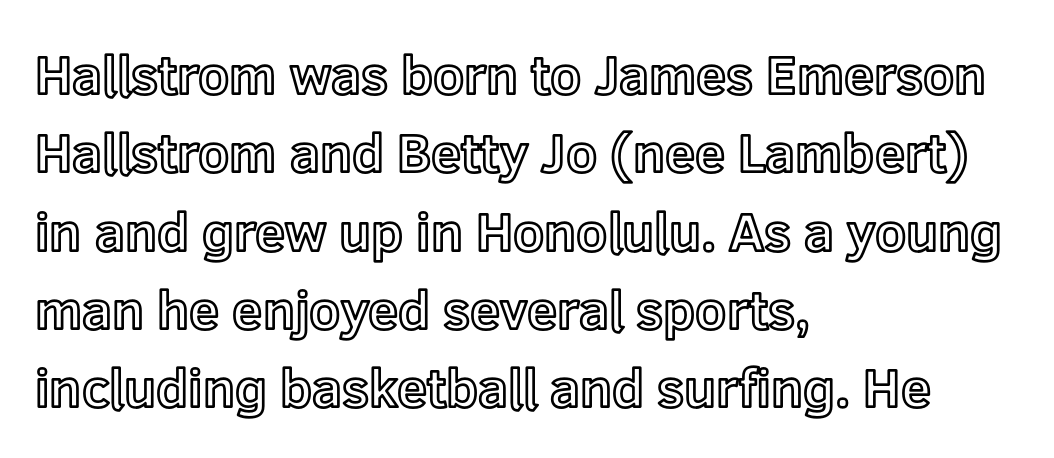
Q: Is the text italic (slanted)? A: No, it is upright.
Q: Is the text underlined? A: No.
Q: How is the paragraph aligned? A: Left-aligned.
Q: Is the spacing between letters normal or unusually wide? A: Normal.
Q: Is the spacing between lines tight, normal or loose? A: Normal.
Q: Width (condensed, normal, or wide)? A: Normal.
Q: x-height? A: Medium.
Q: Monospaced? A: No.
